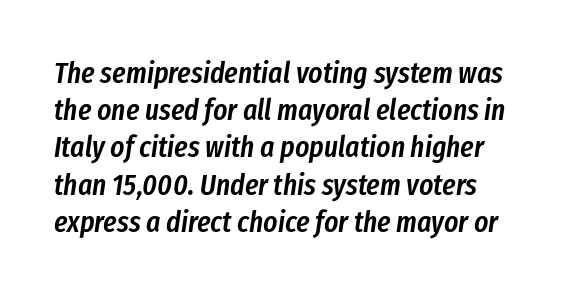
{"italic": "yes", "lean": "right", "slant_degrees": 8, "bold": "semi", "weight": "semibold", "width": "condensed", "stroke_contrast": "low", "x_height": "medium", "monospaced": "no", "underline": "no", "line_spacing_ratio": 1.24, "letter_spacing": "normal", "letter_spacing_em": 0.0, "glyph_px": 30}
